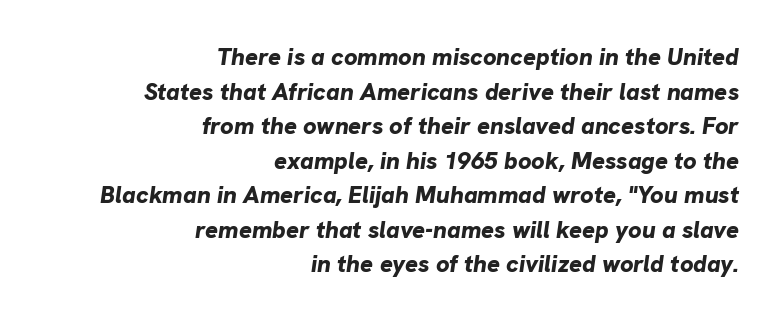
Q: Is the text bold? A: Yes.
Q: Is the text italic (slanted)? A: Yes, it leans right by about 8 degrees.
Q: Is the text underlined? A: No.
Q: How is the paragraph aligned? A: Right-aligned.
Q: Is the spacing between letters normal or unusually wide? A: Normal.
Q: Is the spacing between lines tight, normal or loose? A: Normal.
